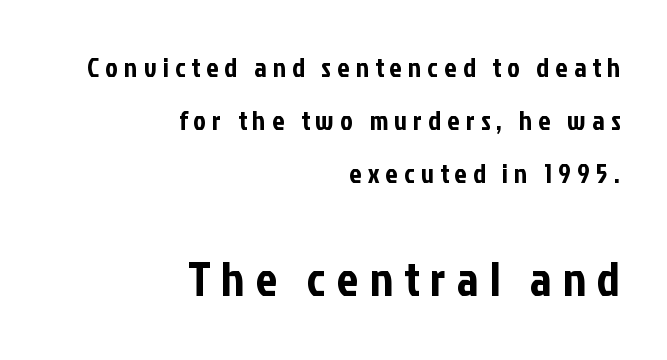
Short note: letters widely spaced. Nothing sits at the stroke ends, so this counts as sans-serif. Reading down the column, the eye jumps a long way to each next line. Ordinary non-slanted type is in use.
